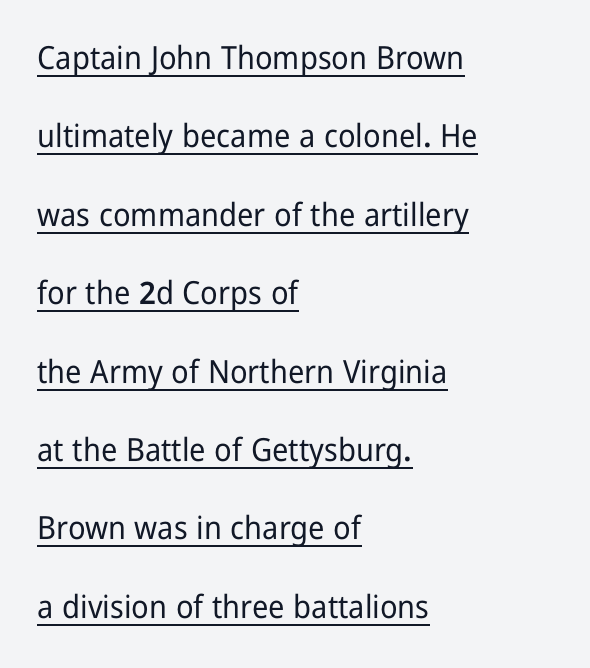
Q: Is the text italic (slanted)? A: No, it is upright.
Q: Is the typeface a serif or a sans-serif typeface? A: Sans-serif.
Q: Is the text underlined? A: Yes.
Q: How is the paragraph aligned? A: Left-aligned.
Q: Is the spacing between letters normal or unusually wide? A: Normal.
Q: Is the spacing between lines tight, normal or loose? A: Loose.
Q: Width (condensed, normal, or wide)? A: Condensed.
Q: Stroke contrast? A: Low.
Q: x-height? A: Medium.
Q: Monospaced? A: No.
